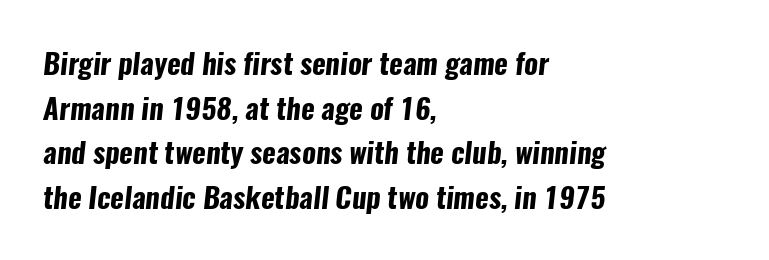
The image shows 29 px bold, condensed sans-serif type; set left-aligned, normal line spacing (1.54x), normal letter spacing, not underlined; low stroke contrast and a medium x-height.
